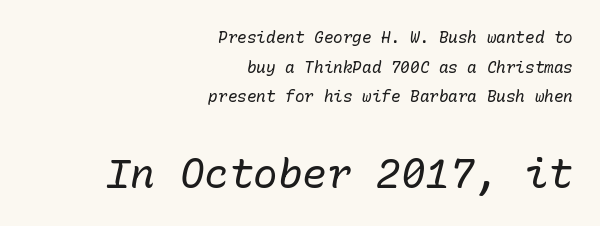
The image shows 41 px regular-weight type, italic (leaning right), monospaced; set right-aligned, line spacing 1.85x, normal letter spacing, not underlined; the second (bottom) block is 2.56x larger; low stroke contrast and a medium x-height.
